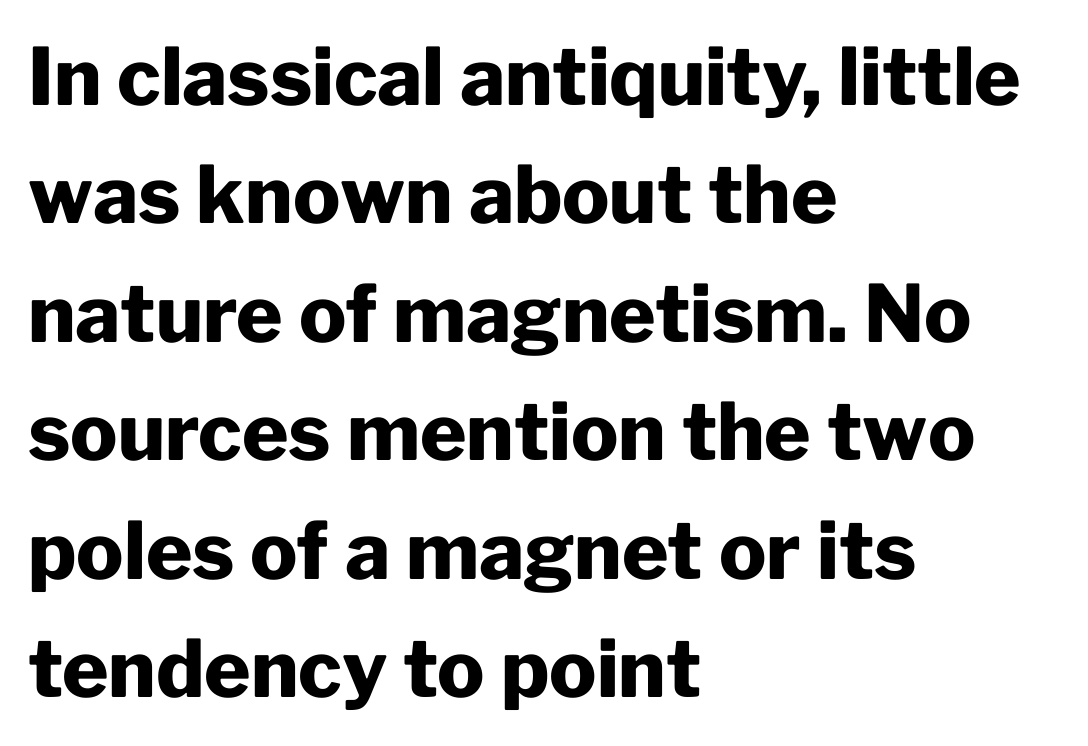
{"serif": "no", "italic": "no", "bold": "yes", "weight": "heavy", "width": "normal", "stroke_contrast": "low", "x_height": "medium", "monospaced": "no", "underline": "no", "align": "left", "line_spacing": "normal", "line_spacing_ratio": 1.5, "letter_spacing": "normal", "letter_spacing_em": 0.0, "glyph_px": 79}
